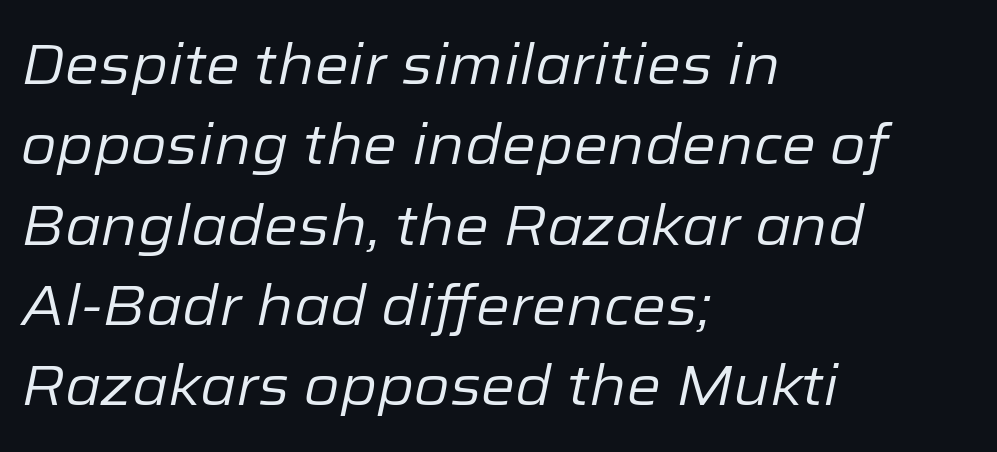
{"italic": "yes", "lean": "right", "slant_degrees": 12, "bold": "no", "weight": "regular", "width": "normal", "stroke_contrast": "low", "x_height": "medium", "monospaced": "no", "underline": "no", "align": "left", "line_spacing": "normal", "line_spacing_ratio": 1.46, "letter_spacing": "normal", "letter_spacing_em": 0.0, "glyph_px": 55}
